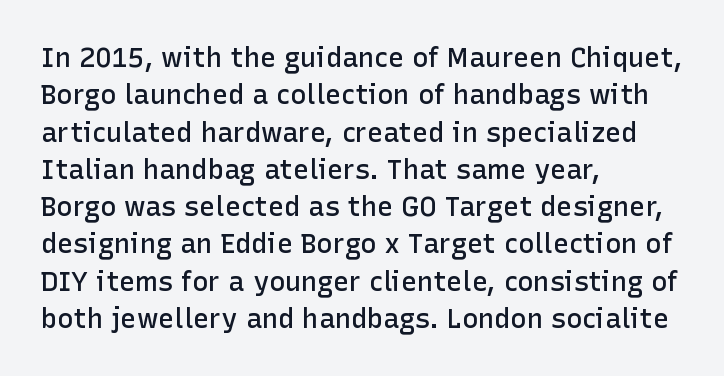
Rendered with straight, roman letterforms. This is moderately heavy type, rendered in semibold. Unmarked baselines from the first word to the last. If you measured baseline to baseline, you'd find a middling distance. Each word holds together tightly as a unit, with standard inter-letter gaps. Teacher's note: observe the even left margin — that is flush-left alignment.
